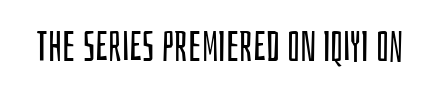
The image shows 42 px regular-weight, condensed sans-serif type, upright; set normal letter spacing, not underlined; low stroke contrast and a large x-height.
